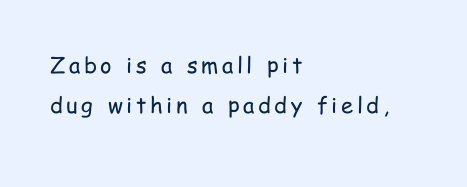
{"italic": "no", "bold": "no", "underline": "no", "align": "left", "line_spacing_ratio": 1.84, "glyph_px": 22}
